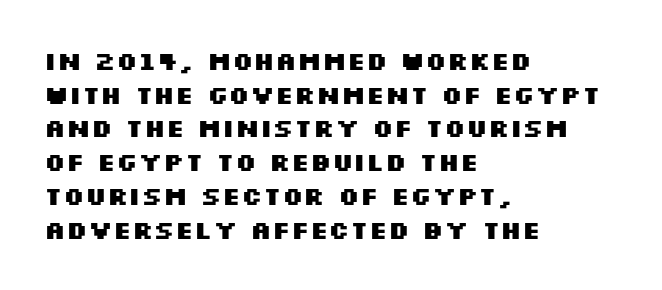
{"italic": "no", "bold": "yes", "underline": "no", "align": "left", "line_spacing": "normal", "line_spacing_ratio": 1.35, "letter_spacing": "normal", "letter_spacing_em": 0.0, "glyph_px": 25}
